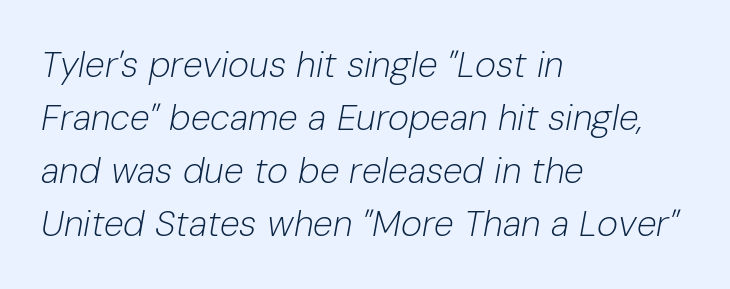
Quick note: italic. A bare baseline throughout the passage. Character widths vary here, with narrow letters taking less room than wide ones. Is the stroke heavy? The answer is a plain regular-or-lighter. These lines sit exactly where default settings would place them. The passage is arranged the way most books set body copy — flush left.
